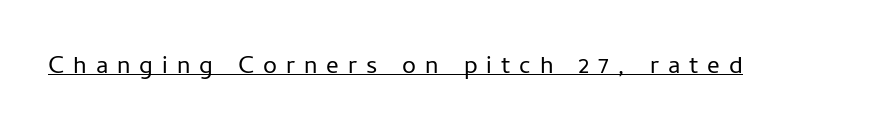
The image shows 25 px text type, upright; set unusually wide letter spacing (+0.36 em), underlined.
